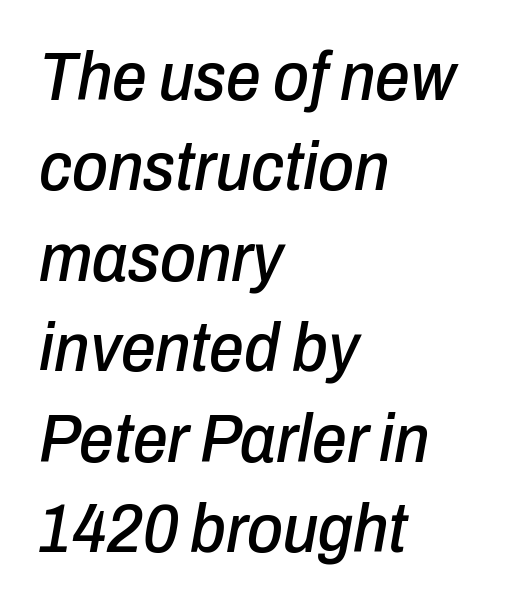
The image shows 69 px condensed type, italic (leaning right); set left-aligned, normal line spacing (1.31x), normal letter spacing, not underlined; low stroke contrast and a medium x-height.
